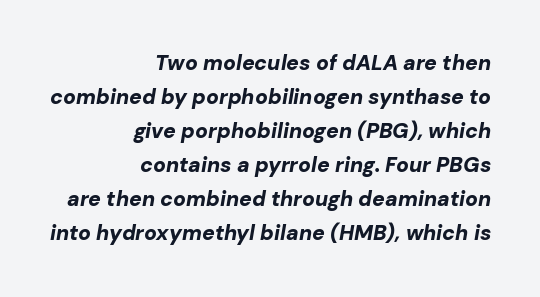
The strip under each line holds only bare page. Is there much room between lines? A standard amount, neither cramped nor airy. Compared with a flush-left layout, this one pins lines to the opposite, right side. Glyph-to-glyph distance matches everyday printed text. Designer's note — italics engaged. The letters are bold, with thick, heavy strokes.
